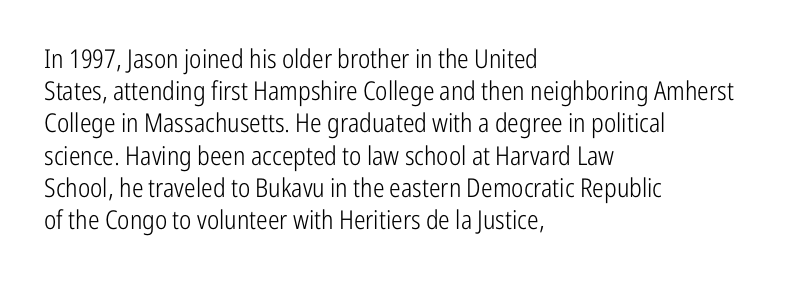
No letter is thick-stroked: the sample isn't bold. The lettering stays uniformly vertical, giving the passage a roman look. This sample uses plain, unmodified letter spacing. These lines stack with their left ends in a neat column. The gap between lines stays unmarked.
